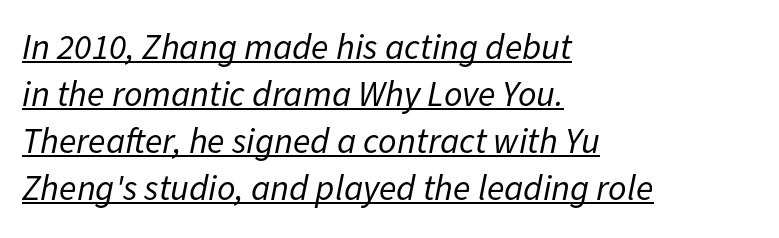
The rendering keeps characters at their native spacing. Is this a fixed-width face? No — the glyphs have proportional, varying widths. When letters slant like this, we call the style italic. What decoration does the sample have? An underline. Is the block centered? No — it sits flush against the left margin.
